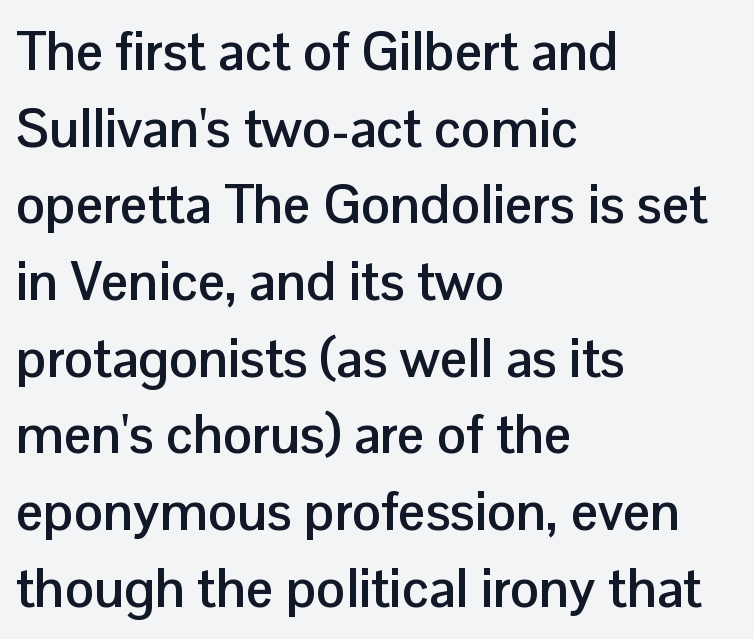
The image shows 54 px semibold sans-serif type, upright; set left-aligned, normal line spacing (1.42x), normal letter spacing, not underlined; low stroke contrast and a medium x-height.
